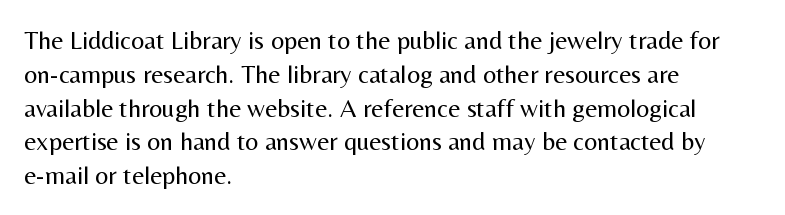
Descenders are the only things crossing below the line. Vertical strokes here are truly vertical. Compared with typical paragraphs, the rows here are spaced about the same. The setting favours the left margin, as ordinary paragraphs usually do.
